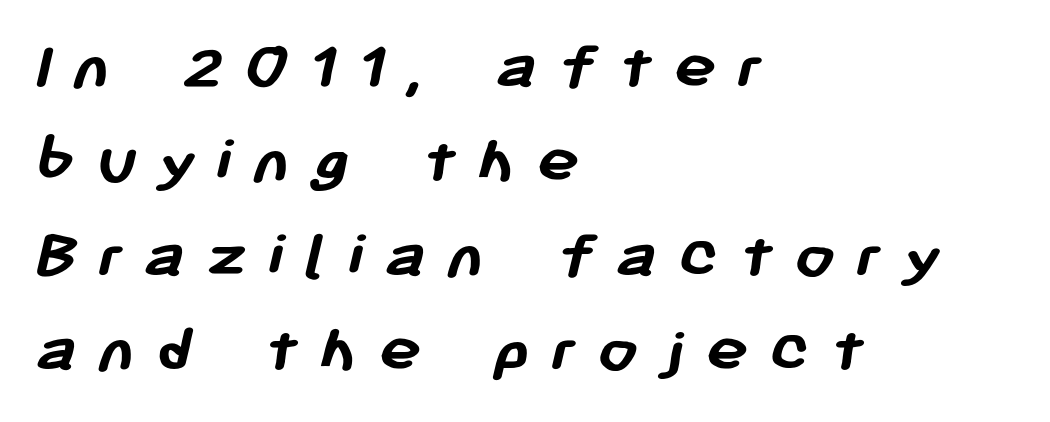
Q: Is the text bold? A: Yes.
Q: Is the typeface a serif or a sans-serif typeface? A: Sans-serif.
Q: Is the text underlined? A: No.
Q: How is the paragraph aligned? A: Left-aligned.
Q: Is the spacing between letters normal or unusually wide? A: Unusually wide.
Q: Is the spacing between lines tight, normal or loose? A: Normal.
Q: Width (condensed, normal, or wide)? A: Normal.
Q: Stroke contrast? A: Low.
Q: x-height? A: Medium.
Q: Monospaced? A: No.
